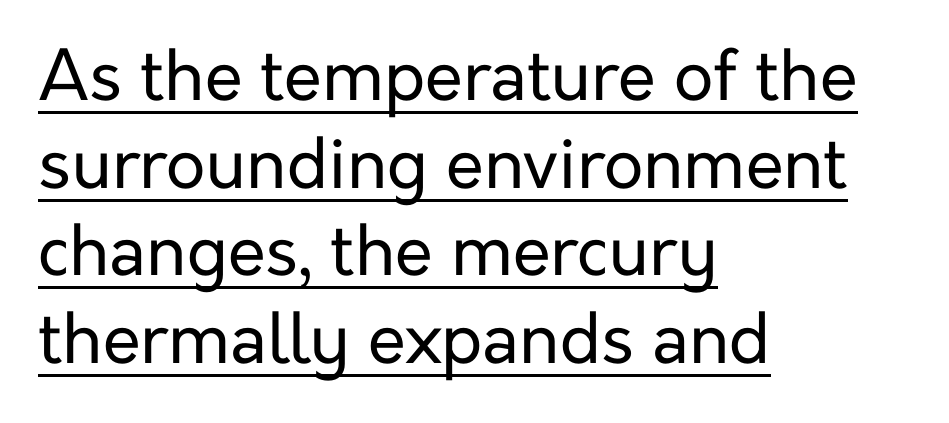
{"serif": "no", "italic": "no", "bold": "no", "weight": "regular", "width": "normal", "stroke_contrast": "low", "x_height": "medium", "monospaced": "no", "underline": "yes", "align": "left", "line_spacing": "normal", "line_spacing_ratio": 1.27, "letter_spacing": "normal", "letter_spacing_em": 0.0, "glyph_px": 69}
